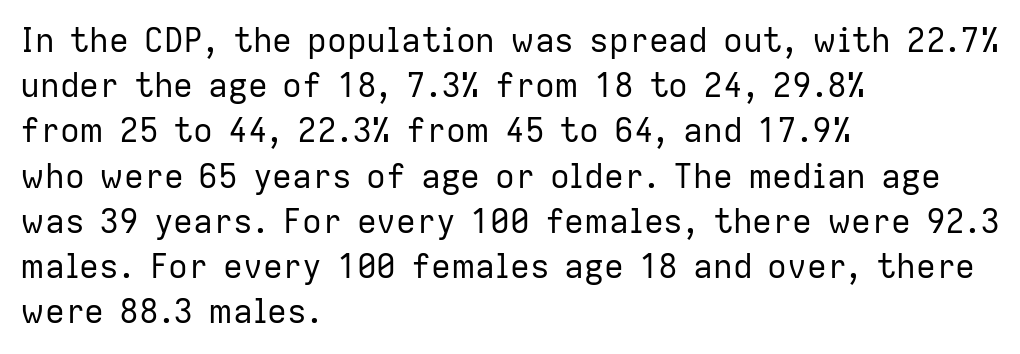
Varying glyph widths throughout — classic text-font behaviour. Underline: absent. The line texture is even and compact thanks to regular tracking. Does the type have serifs? No, each stem ends abruptly. What's the leading like? Ordinary, nothing unusual.
